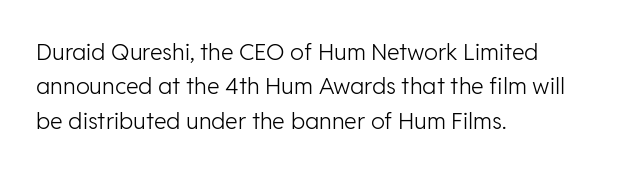
{"italic": "no", "bold": "no", "underline": "no", "align": "left", "line_spacing": "normal", "line_spacing_ratio": 1.49, "letter_spacing": "normal", "letter_spacing_em": 0.0, "glyph_px": 23}
